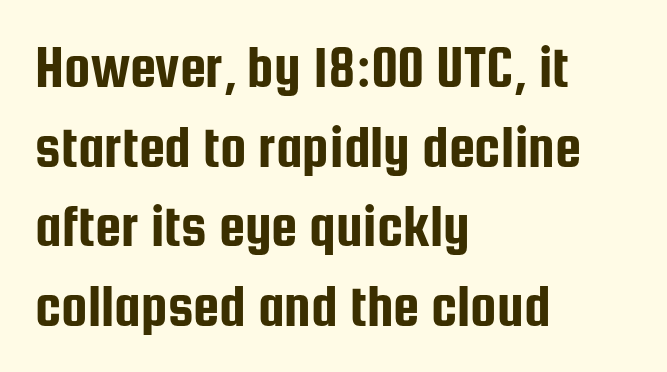
Ordinary non-slanted type is in use. A bare baseline throughout the passage. Varying glyph widths throughout — classic text-font behaviour. No feet cap the strokes, marking this as sans-serif type. Notice how descenders clear the ascenders below comfortably — that's standard leading. Short note: letters normally spaced.
